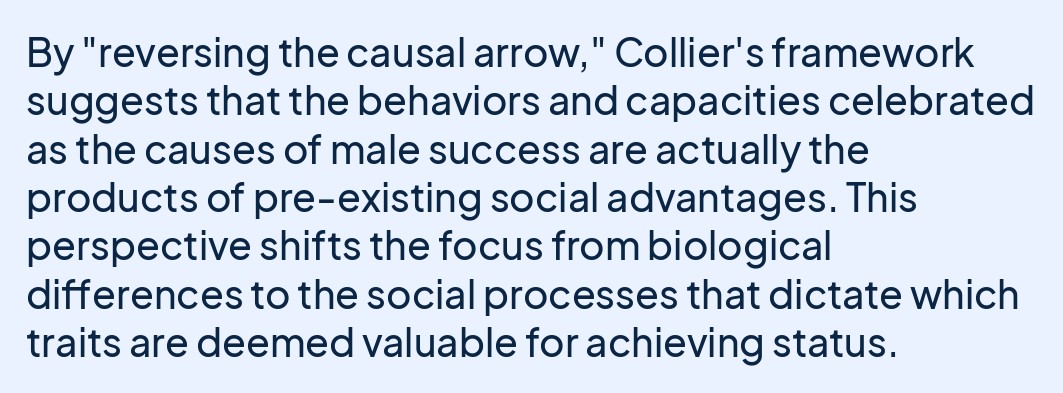
The image shows 39 px sans-serif type, upright; set left-aligned, line spacing 1.24x, normal letter spacing, not underlined; low stroke contrast and a medium x-height.
